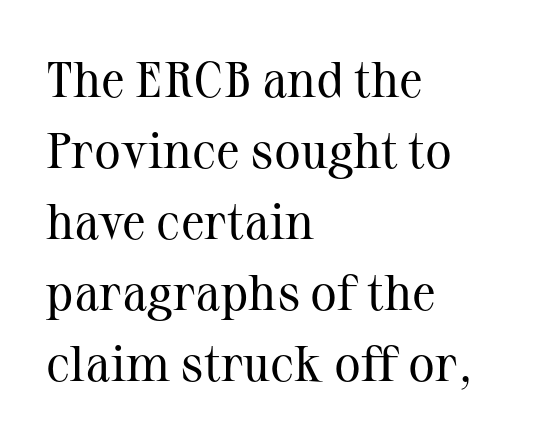
The rendering anchors every line to the left-hand side. In terms of posture, this sample is upright. Decoration check: the copy has no underline. The face used here is proportionally spaced, like ordinary book or web type.
